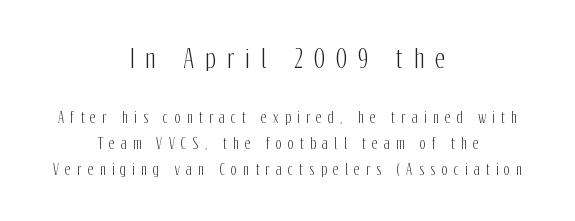
Q: Is the text italic (slanted)? A: No, it is upright.
Q: Is the text underlined? A: No.
Q: How is the paragraph aligned? A: Centered.
Q: Is the spacing between letters normal or unusually wide? A: Unusually wide.
Q: Which block of text is set in a larger size, the first (top) or the second (bottom)? A: The first (top) one.
